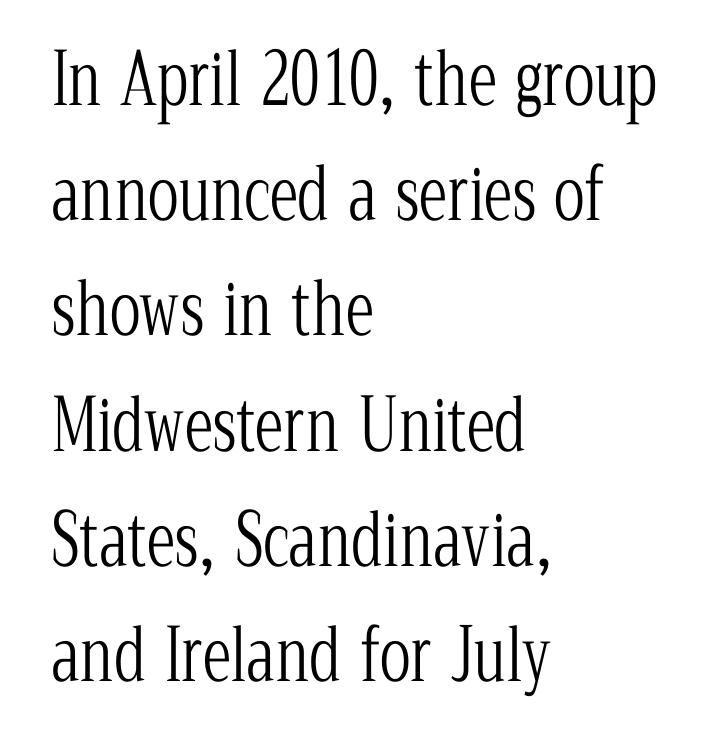
{"serif": "yes", "italic": "no", "bold": "no", "weight": "light", "width": "condensed", "stroke_contrast": "low", "x_height": "medium", "monospaced": "no", "underline": "no", "align": "left", "line_spacing": "normal", "line_spacing_ratio": 1.6, "letter_spacing": "normal", "letter_spacing_em": 0.0, "glyph_px": 72}
